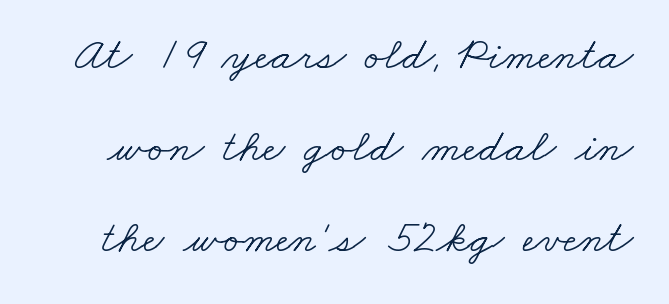
Is this a fixed-width face? No — the glyphs have proportional, varying widths. These lines are composed in type with serifs. The vertical gap from one line to the next is large. Short note: letters normally spaced.
